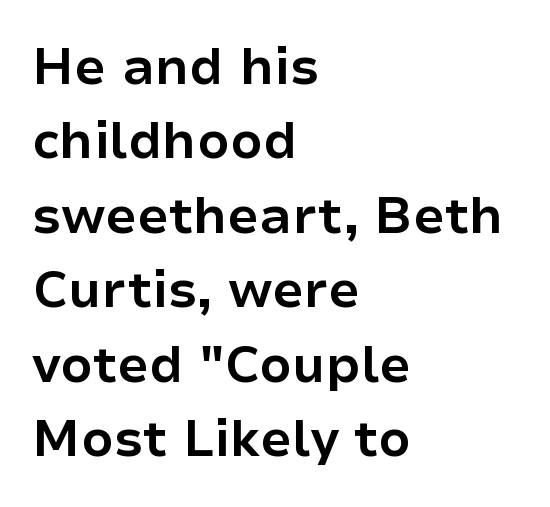
{"serif": "no", "italic": "no", "bold": "yes", "weight": "bold", "width": "normal", "stroke_contrast": "low", "x_height": "medium", "monospaced": "no", "underline": "no", "align": "left", "line_spacing": "normal", "line_spacing_ratio": 1.46, "letter_spacing": "normal", "letter_spacing_em": 0.0, "glyph_px": 51}
